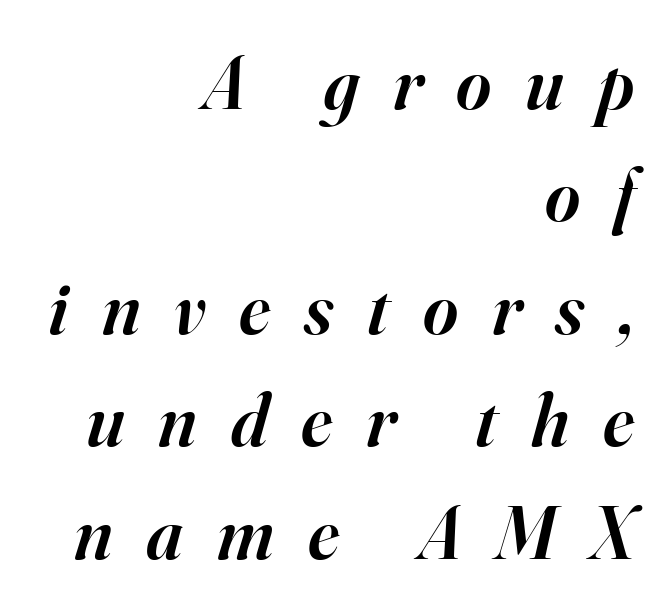
{"serif": "yes", "italic": "yes", "lean": "right", "slant_degrees": 16, "bold": "semi", "weight": "semibold", "width": "normal", "stroke_contrast": "high", "x_height": "small", "monospaced": "no", "underline": "no", "align": "right", "line_spacing": "normal", "line_spacing_ratio": 1.5, "letter_spacing": "wide", "letter_spacing_em": 0.45, "glyph_px": 75}
